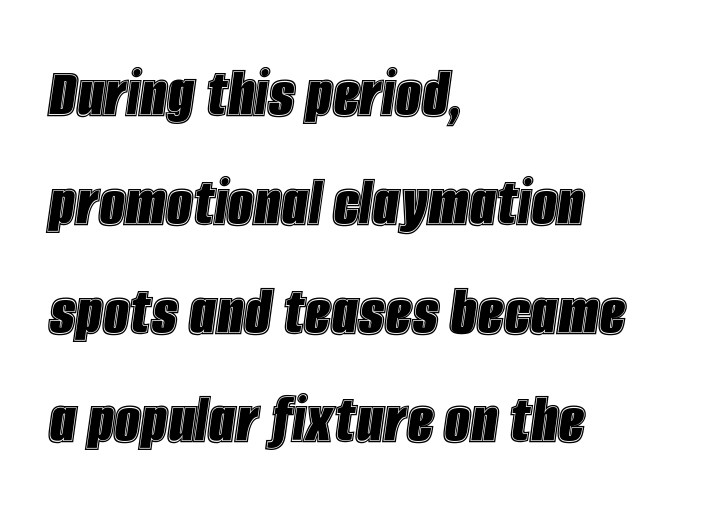
The image shows 74 px condensed type, italic (leaning right); set left-aligned, normal line spacing (1.47x), normal letter spacing, not underlined; a large x-height.
